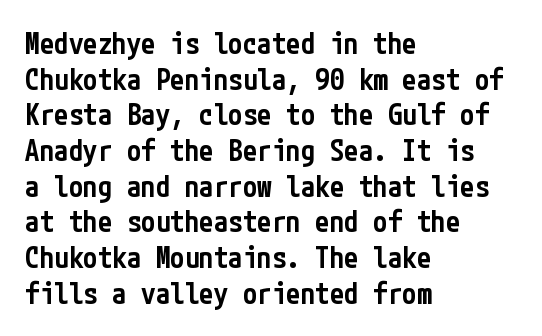
Posture: vertical. Weight check: semibold — heavier than regular, not quite bold. Line starts are locked; line ends wander. The font family rendered here belongs to the sans-serif group. Default kerning and tracking; the words read as compact shapes. The gap between lines stays unmarked.
